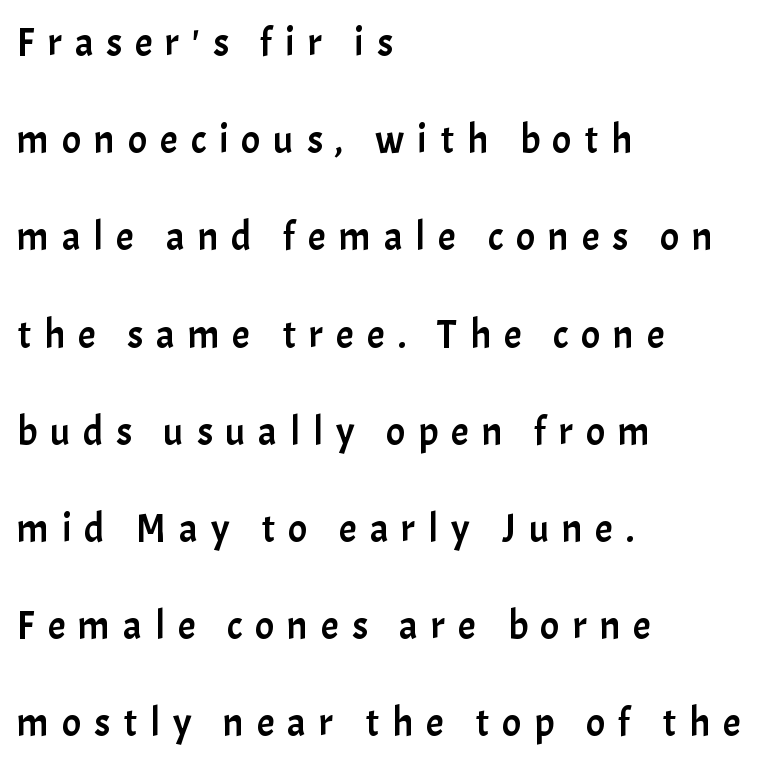
{"serif": "no", "italic": "no", "width": "normal", "stroke_contrast": "low", "x_height": "medium", "monospaced": "no", "underline": "no", "align": "left", "line_spacing": "loose", "line_spacing_ratio": 2.43, "letter_spacing": "wide", "letter_spacing_em": 0.32, "glyph_px": 40}
